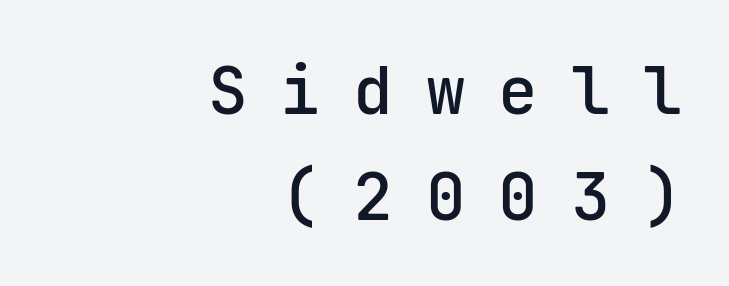
{"serif": "no", "italic": "no", "bold": "semi", "weight": "semibold", "width": "normal", "stroke_contrast": "low", "x_height": "medium", "monospaced": "yes", "underline": "no", "align": "right", "line_spacing": "normal", "line_spacing_ratio": 1.6, "letter_spacing": "wide", "letter_spacing_em": 0.5, "glyph_px": 66}
